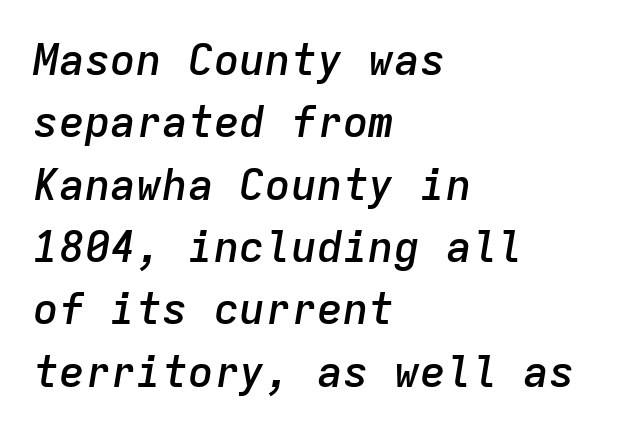
{"italic": "yes", "lean": "right", "slant_degrees": 9, "bold": "semi", "weight": "semibold", "width": "normal", "stroke_contrast": "low", "x_height": "medium", "monospaced": "yes", "underline": "no", "align": "left", "line_spacing": "normal", "line_spacing_ratio": 1.45, "letter_spacing": "normal", "letter_spacing_em": 0.0, "glyph_px": 43}
